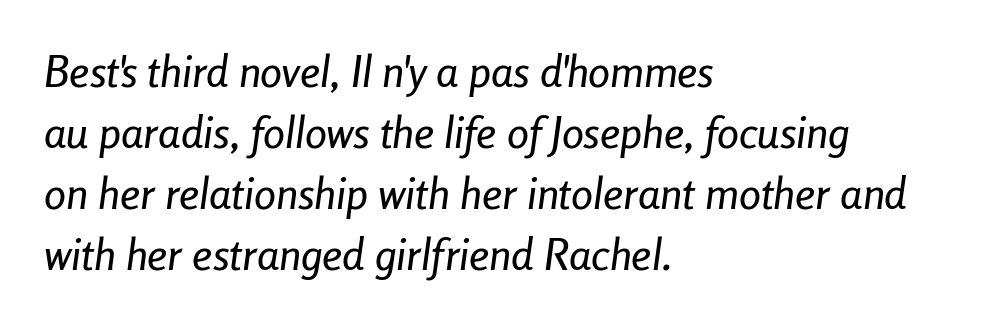
These lines are rendered in a variable-pitch font. These lines keep a tight, regular rhythm from letter to letter. Line starts are locked; line ends wander. An italicized treatment has been applied to the whole sample. Evenly set lines give the paragraph a standard silhouette. Clear beneath every line of the passage.
